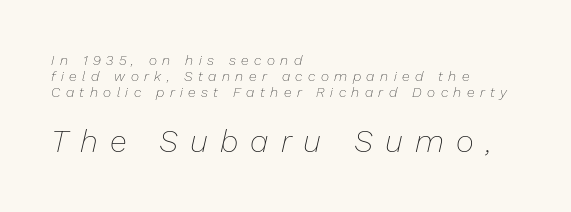
The image shows 31 px thin type, italic (leaning right); set left-aligned, tight line spacing (1.13x), unusually wide letter spacing (+0.39 em), not underlined; the second (bottom) block is 2.21x larger; low stroke contrast and a medium x-height.
